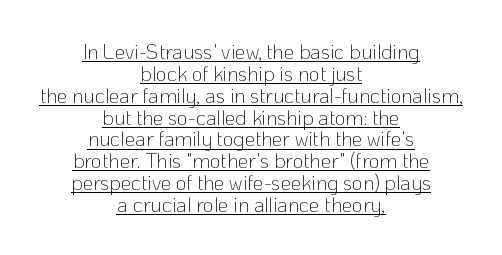
{"italic": "no", "bold": "no", "underline": "yes", "align": "center", "line_spacing": "tight", "line_spacing_ratio": 1.04, "letter_spacing": "normal", "letter_spacing_em": 0.0, "glyph_px": 21}
